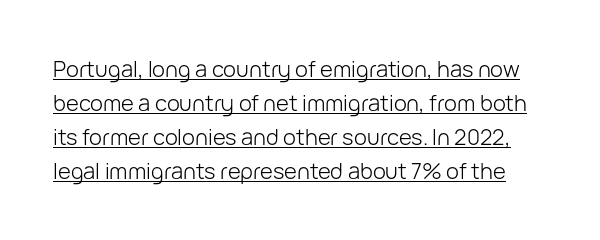
Stroke thickness stays within the range of a standard reading face or lighter. Every character sits straight up, as roman type does. Decoration check: the copy is underlined. The letters sit at their default tracking, neither squeezed nor spread. Regarding leading, the lines here are spaced in the standard way.
